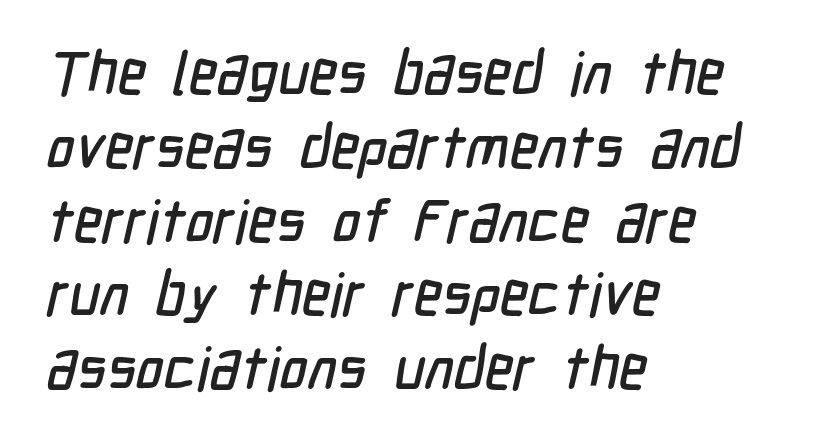
{"serif": "no", "width": "condensed", "stroke_contrast": "low", "x_height": "medium", "monospaced": "no", "underline": "no", "align": "left", "line_spacing_ratio": 1.23, "letter_spacing": "normal", "letter_spacing_em": 0.0, "glyph_px": 60}
